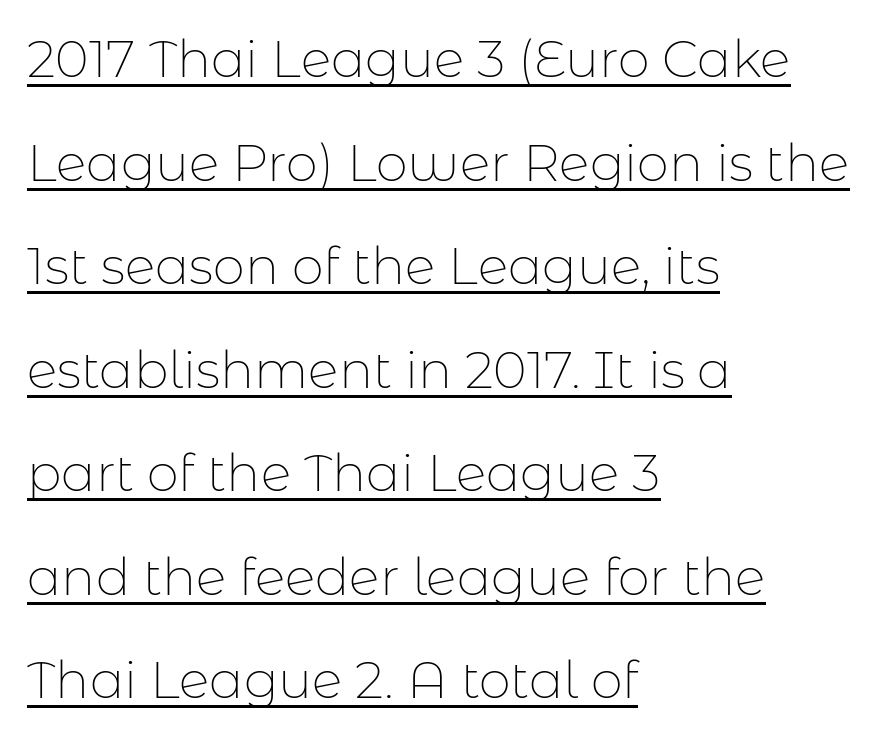
{"serif": "no", "italic": "no", "bold": "no", "weight": "thin", "width": "normal", "stroke_contrast": "low", "x_height": "medium", "monospaced": "no", "underline": "yes", "align": "left", "line_spacing": "loose", "line_spacing_ratio": 2.03, "letter_spacing": "normal", "letter_spacing_em": 0.0, "glyph_px": 51}
